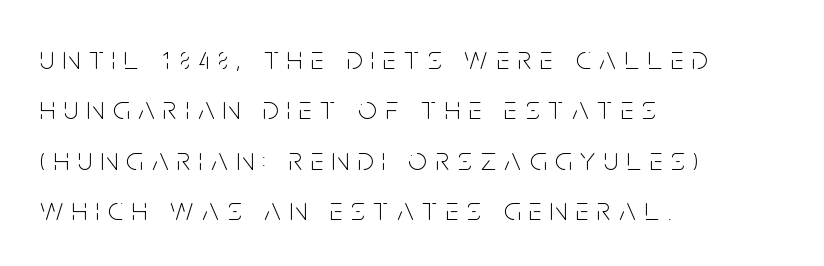
Does the leading feel generous? No, just average. No italicization has been applied; the sample stays upright. Glyph-to-glyph distance is far greater than everyday printed text. The area under the type is left untouched. Font category for this specimen: sans-serif.
